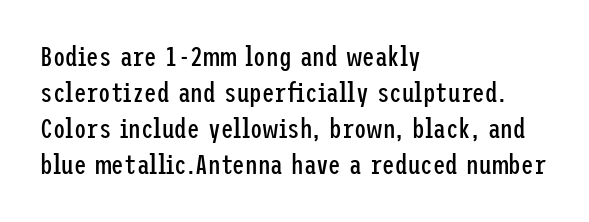
The image shows 28 px regular-weight, condensed sans-serif type, upright; set left-aligned, normal line spacing (1.29x), normal letter spacing, not underlined; low stroke contrast and a medium x-height.
